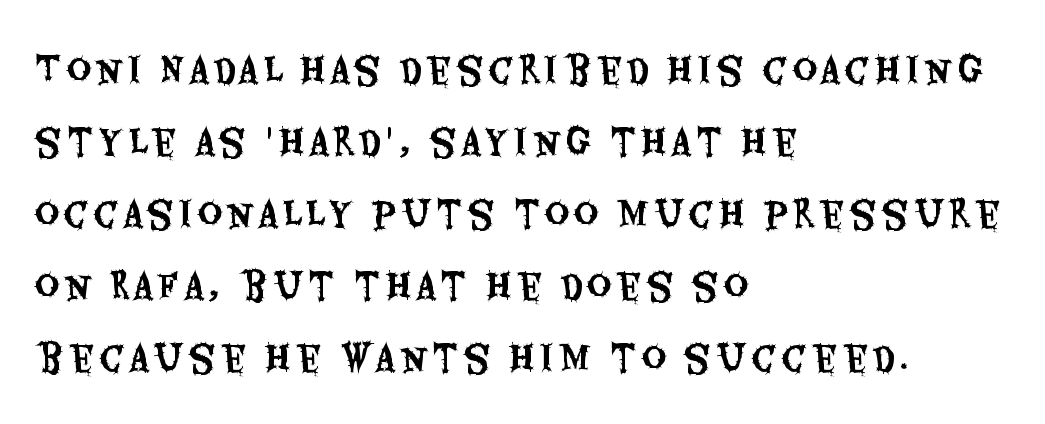
The paragraph has a hard left edge and a soft right edge. Bare-footed words on every line. How would I describe the line gaps? Wide and relaxed. You could not count columns in this text — the font is proportionally spaced. You can tell it's not italic because the verticals are truly vertical. Type style note: lacks serifs.
